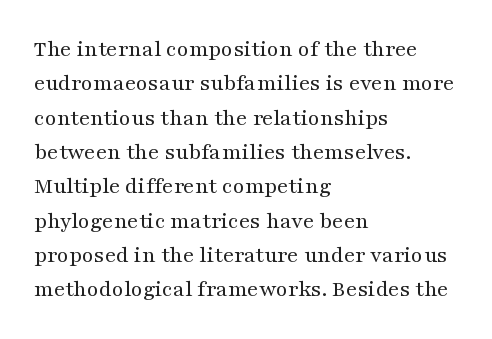
Q: Is the text bold? A: No.
Q: Is the text italic (slanted)? A: No, it is upright.
Q: Is the text underlined? A: No.
Q: How is the paragraph aligned? A: Left-aligned.
Q: Is the spacing between letters normal or unusually wide? A: Normal.
Q: Is the spacing between lines tight, normal or loose? A: Normal.
